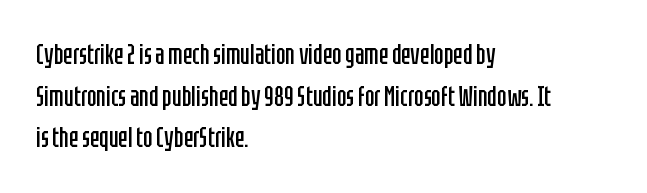
{"serif": "no", "italic": "no", "bold": "no", "weight": "regular", "width": "condensed", "stroke_contrast": "low", "x_height": "large", "monospaced": "no", "underline": "no", "align": "left", "line_spacing": "normal", "line_spacing_ratio": 1.49, "letter_spacing": "normal", "letter_spacing_em": 0.0, "glyph_px": 28}
